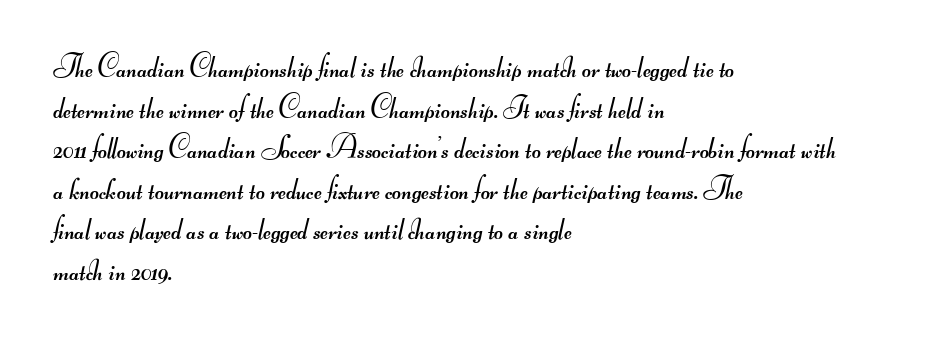
{"serif": "no", "bold": "no", "weight": "regular", "width": "wide", "stroke_contrast": "medium", "monospaced": "no", "underline": "no", "align": "left", "line_spacing": "normal", "line_spacing_ratio": 1.31, "letter_spacing": "normal", "letter_spacing_em": 0.0, "glyph_px": 31}
